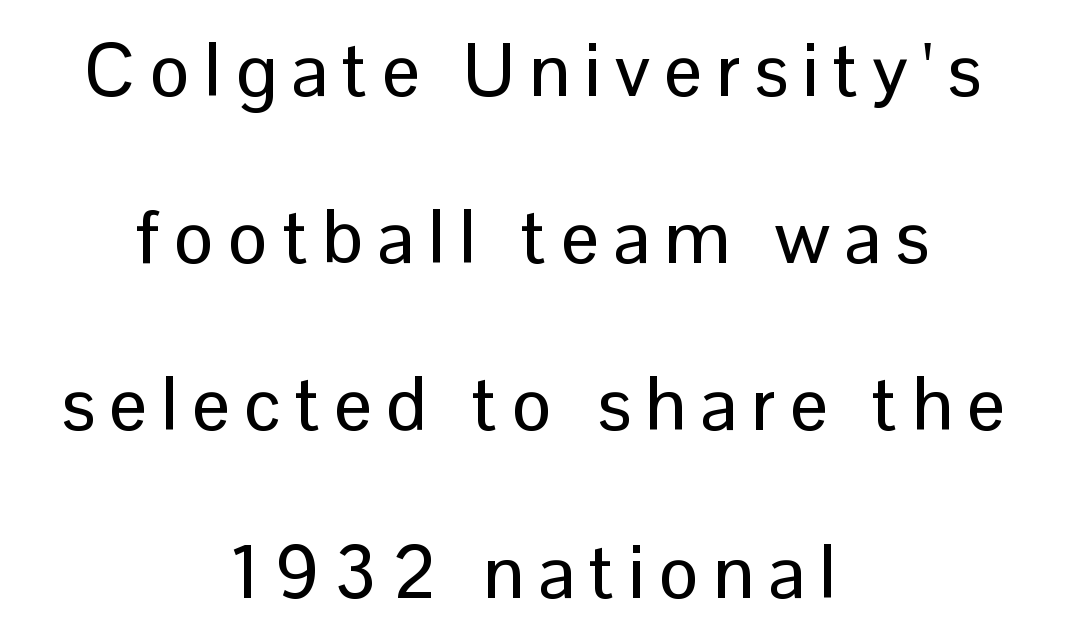
Q: Is the text italic (slanted)? A: No, it is upright.
Q: Is the typeface a serif or a sans-serif typeface? A: Sans-serif.
Q: Is the text underlined? A: No.
Q: How is the paragraph aligned? A: Centered.
Q: Is the spacing between lines tight, normal or loose? A: Loose.
Q: Width (condensed, normal, or wide)? A: Normal.
Q: Stroke contrast? A: Low.
Q: x-height? A: Medium.
Q: Monospaced? A: No.
